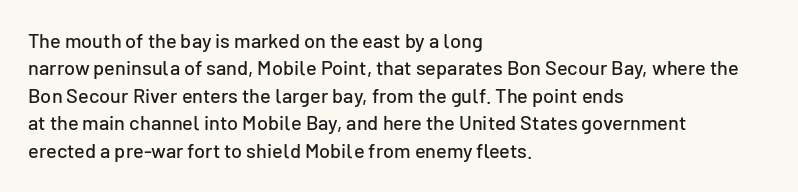
The specimen omits any rule beneath the text block's lines. The face used here is rendered with its standard letterfit. Posture: straight, roman, zero tilt. A student would call this left alignment; a typographer would say flush left, rag right. If you measured baseline to baseline, you'd find a middling distance.
